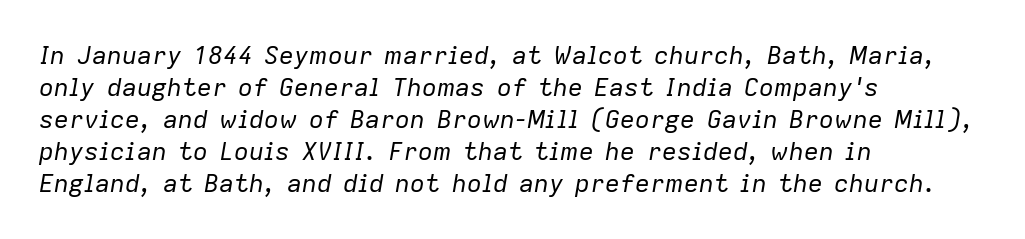
{"italic": "yes", "lean": "right", "slant_degrees": 9, "bold": "no", "underline": "no", "align": "left", "line_spacing": "normal", "line_spacing_ratio": 1.28, "letter_spacing": "normal", "letter_spacing_em": 0.0, "glyph_px": 25}
